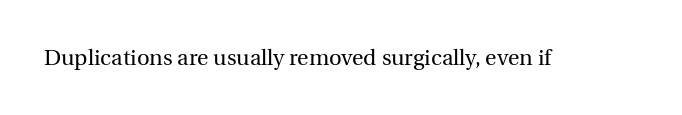
{"italic": "no", "bold": "no", "underline": "no", "letter_spacing": "normal", "letter_spacing_em": 0.0, "glyph_px": 22}
